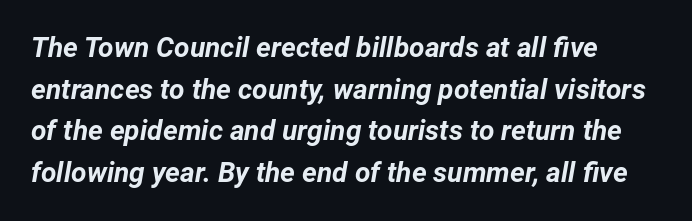
Spacing between characters is what you'd get straight out of the box. Honestly, there is no underline to notice here at all. I'd describe the lettering as bold — thick and assertive. These lines sit exactly where default settings would place them. These lines were composed using italics.
